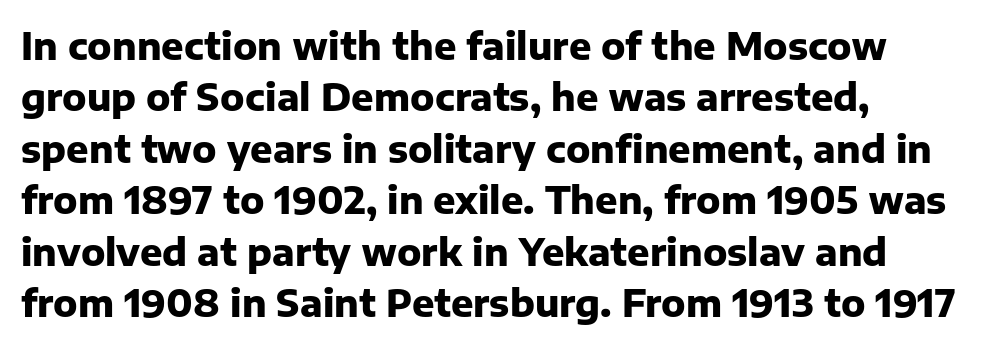
Q: Is the text bold? A: Yes.
Q: Is the text italic (slanted)? A: No, it is upright.
Q: Is the typeface a serif or a sans-serif typeface? A: Sans-serif.
Q: Is the text underlined? A: No.
Q: How is the paragraph aligned? A: Left-aligned.
Q: Is the spacing between letters normal or unusually wide? A: Normal.
Q: Is the spacing between lines tight, normal or loose? A: Normal.
Q: Width (condensed, normal, or wide)? A: Normal.
Q: Stroke contrast? A: Low.
Q: x-height? A: Medium.
Q: Monospaced? A: No.
